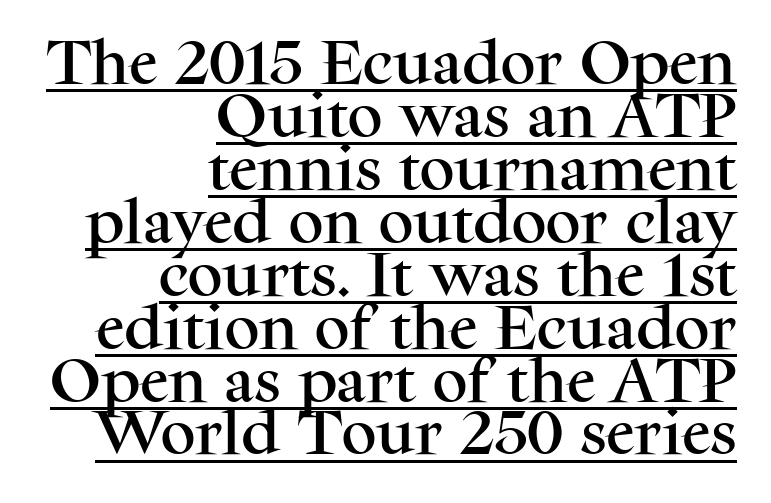
The letters carry serifs — small finishing strokes at the ends of their stems. The rendering uses natural spacing where letterforms have individual widths. A flush-right, rag-left setting is used for this passage. Inter-character spacing is left at the font's built-in metrics.
